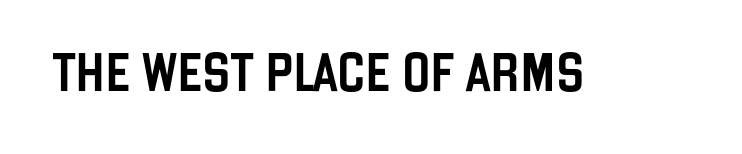
When letters stand straight like this, we call the style roman or upright. The specimen omits any rule beneath the text block's lines. To sum up the face: it is a sans, with no serifs. Spacing between characters is what you'd get straight out of the box. The face used here is proportionally spaced, like ordinary book or web type.
